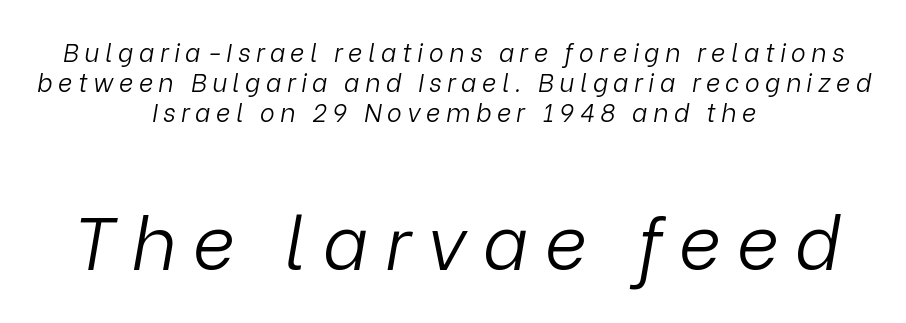
{"italic": "yes", "lean": "right", "slant_degrees": 9, "bold": "no", "weight": "light", "width": "normal", "stroke_contrast": "low", "x_height": "medium", "monospaced": "no", "underline": "no", "align": "center", "line_spacing_ratio": 1.2, "letter_spacing": "wide", "letter_spacing_em": 0.22, "larger_block": "second", "size_ratio": 2.96, "glyph_px": 74}
